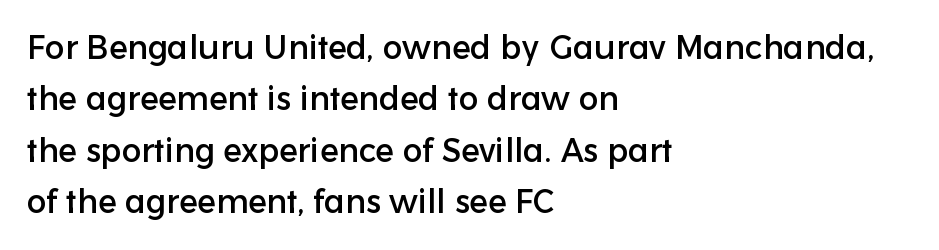
Descenders are the only things crossing below the line. Looks like regular typesetting: each glyph gets only the width it needs. Tracking value appears to be zero — textbook default spacing. A classic flush-left, rag-right setting is used for this passage. Nope, no serifs anywhere on these letters. Posture: vertical.
